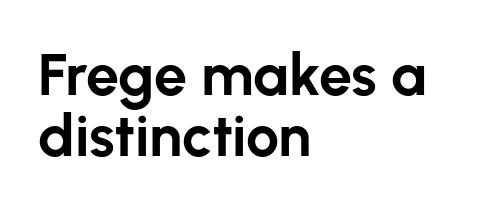
The image shows 59 px bold sans-serif type, upright; set left-aligned, tight line spacing (1.03x), normal letter spacing, not underlined; low stroke contrast and a medium x-height.
